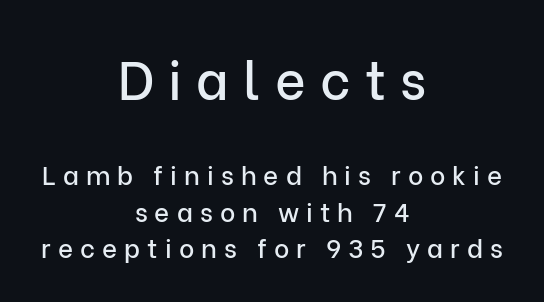
Q: Is the text italic (slanted)? A: No, it is upright.
Q: Is the typeface a serif or a sans-serif typeface? A: Sans-serif.
Q: Is the text underlined? A: No.
Q: How is the paragraph aligned? A: Centered.
Q: Is the spacing between letters normal or unusually wide? A: Unusually wide.
Q: Is the spacing between lines tight, normal or loose? A: Normal.
Q: Which block of text is set in a larger size, the first (top) or the second (bottom)? A: The first (top) one.
Q: Width (condensed, normal, or wide)? A: Normal.
Q: Stroke contrast? A: Low.
Q: x-height? A: Medium.
Q: Monospaced? A: No.
